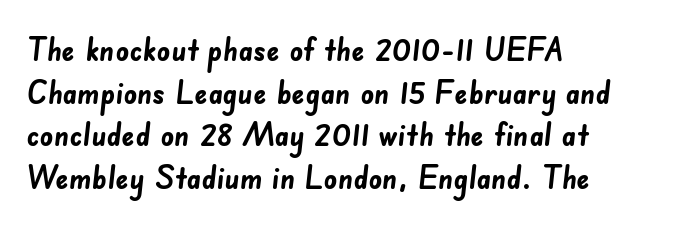
{"serif": "no", "bold": "yes", "weight": "semibold", "width": "normal", "stroke_contrast": "low", "x_height": "small", "monospaced": "no", "underline": "no", "align": "left", "line_spacing": "normal", "line_spacing_ratio": 1.29, "letter_spacing": "normal", "letter_spacing_em": 0.0, "glyph_px": 33}
